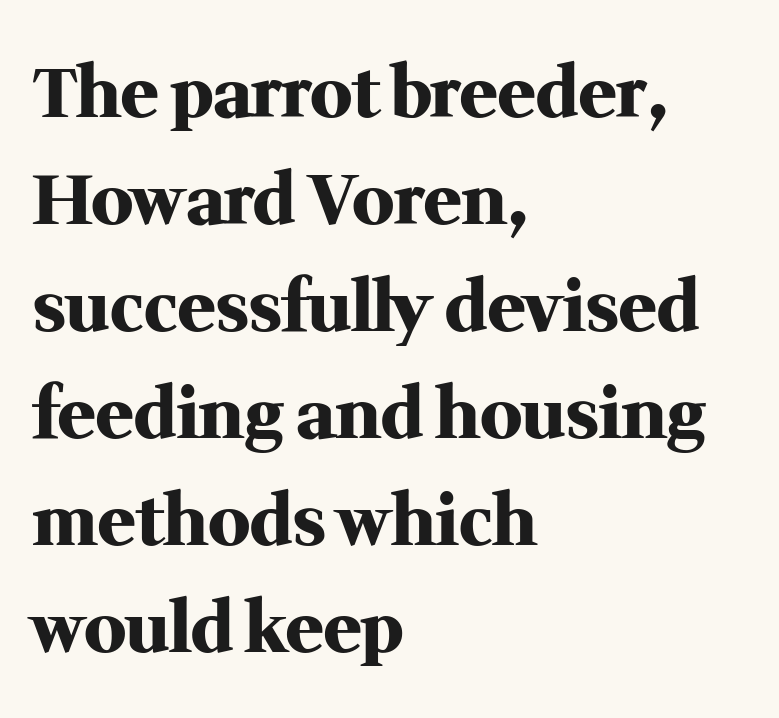
Q: Is the text bold? A: Yes.
Q: Is the text italic (slanted)? A: No, it is upright.
Q: Is the typeface a serif or a sans-serif typeface? A: Serif.
Q: Is the text underlined? A: No.
Q: How is the paragraph aligned? A: Left-aligned.
Q: Is the spacing between letters normal or unusually wide? A: Normal.
Q: Is the spacing between lines tight, normal or loose? A: Normal.
Q: Width (condensed, normal, or wide)? A: Normal.
Q: Stroke contrast? A: Medium.
Q: x-height? A: Medium.
Q: Monospaced? A: No.
